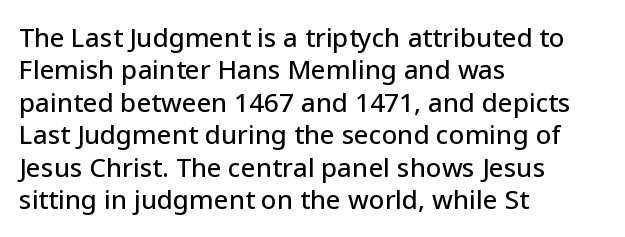
{"italic": "no", "underline": "no", "align": "left", "line_spacing": "normal", "line_spacing_ratio": 1.25, "letter_spacing": "normal", "letter_spacing_em": 0.0, "glyph_px": 26}
